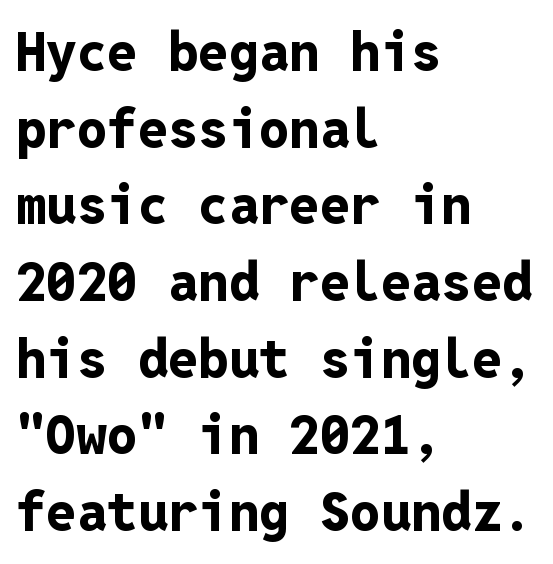
The image shows 54 px bold sans-serif type, upright, monospaced; set left-aligned, normal line spacing (1.42x), normal letter spacing, not underlined; low stroke contrast and a medium x-height.
